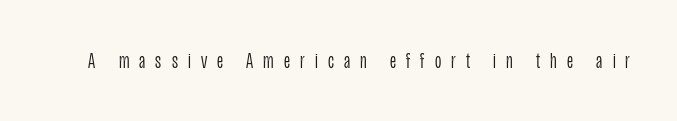
The image shows 22 px text type, upright; set unusually wide letter spacing (+0.46 em), not underlined.
